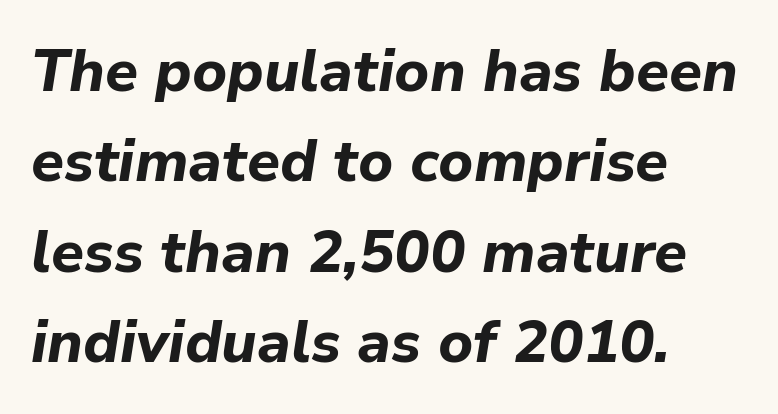
When letters slant like this, we call the style italic. Looks like regular typesetting: each glyph gets only the width it needs. This rendering leaves character spacing at its baseline value. Normally led — the rows are evenly, conventionally spaced.
